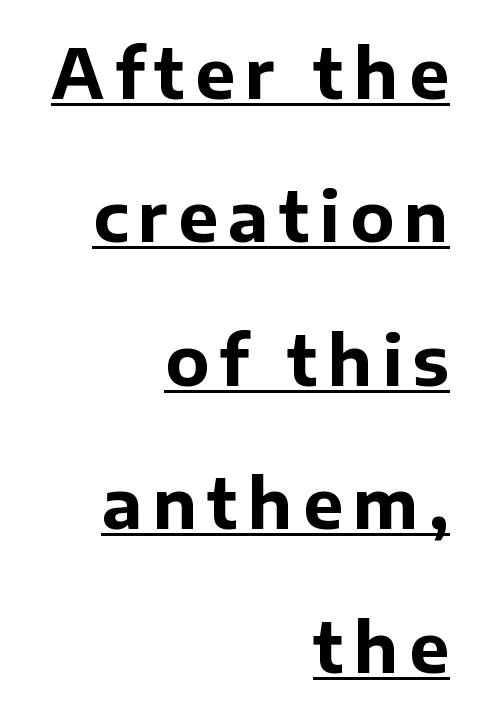
The image shows 68 px bold sans-serif type, upright; set right-aligned, loose line spacing (2.11x), underlined; low stroke contrast and a medium x-height.
